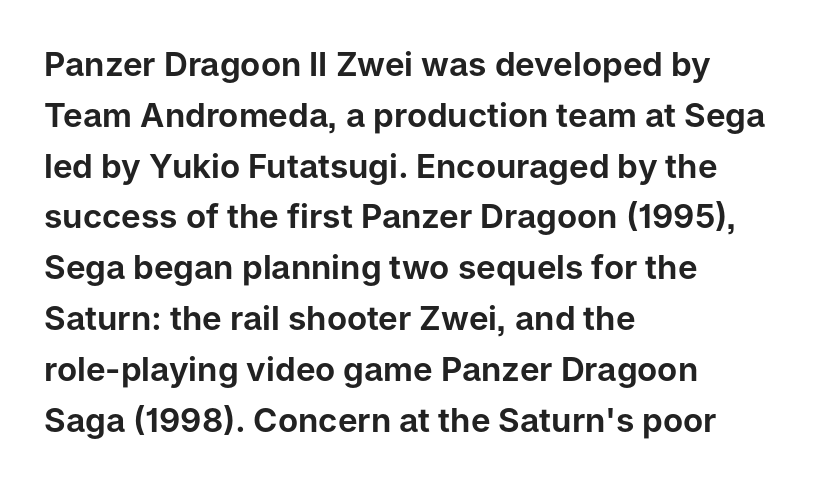
Any mark beneath the type? The region is blank. Leading: standard. The rendering uses natural spacing where letterforms have individual widths. Rendered with straight, roman letterforms. Type style note: lacks serifs.
